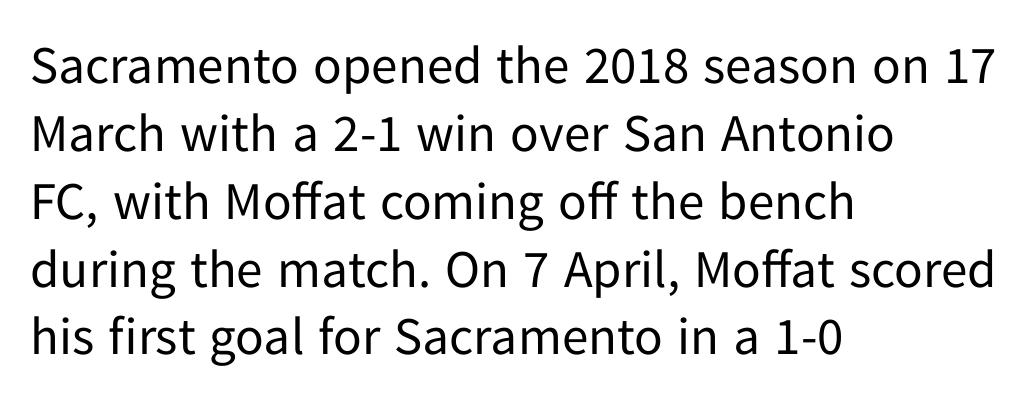
I'd call this a sans setting — the letters go barefoot. No extra ink here — the face is not bold. Tracking value appears to be zero — textbook default spacing. Upright lettering throughout. The glyphs are unaccompanied by any horizontal stroke below them. This sample is left-justified, so line endings fall wherever the words run out.
